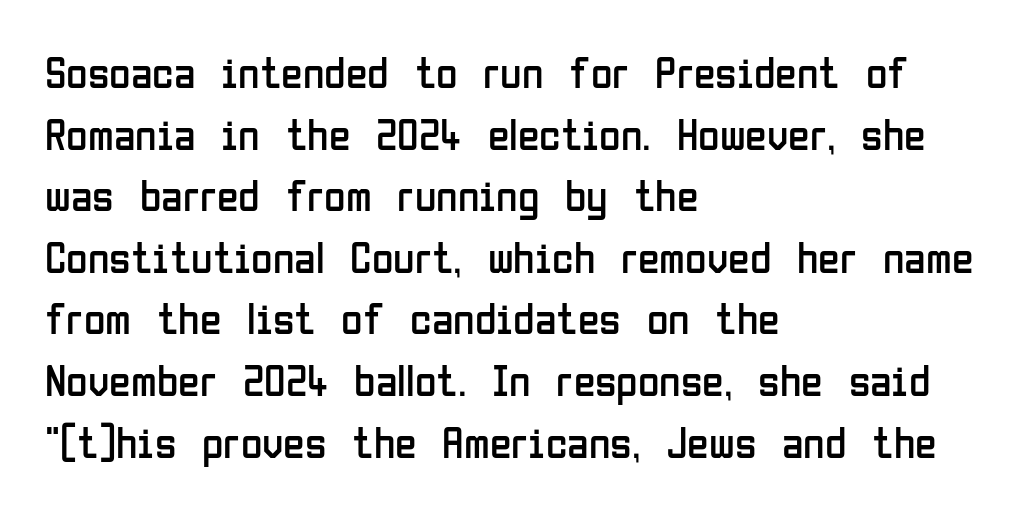
The image shows 44 px regular-weight, condensed sans-serif type, upright; set left-aligned, normal line spacing (1.4x), normal letter spacing, not underlined; low stroke contrast and a medium x-height.
